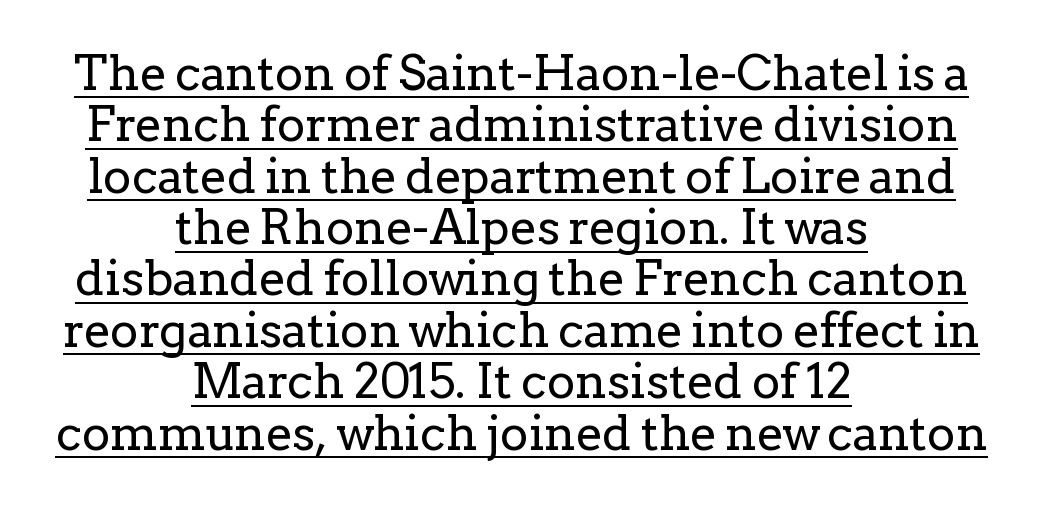
The image shows 48 px regular-weight serif type, upright; set centered, tight line spacing (1.07x), normal letter spacing, underlined; low stroke contrast and a medium x-height.
